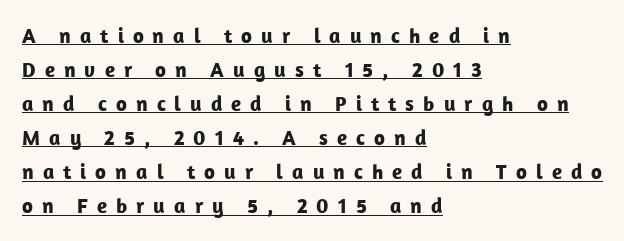
The image shows 21 px bold type, upright; set left-aligned, normal line spacing (1.62x), unusually wide letter spacing (+0.43 em), underlined.
